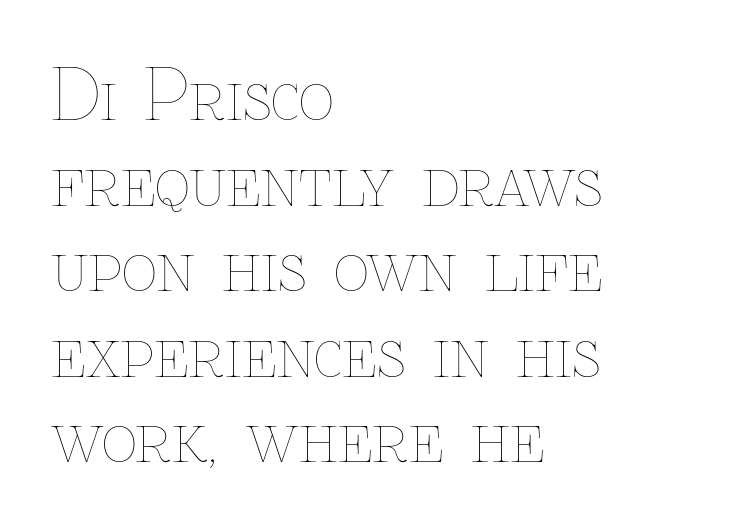
The image shows 69 px thin type, upright; set left-aligned, line spacing 1.24x, normal letter spacing, not underlined; low stroke contrast and a medium x-height.
